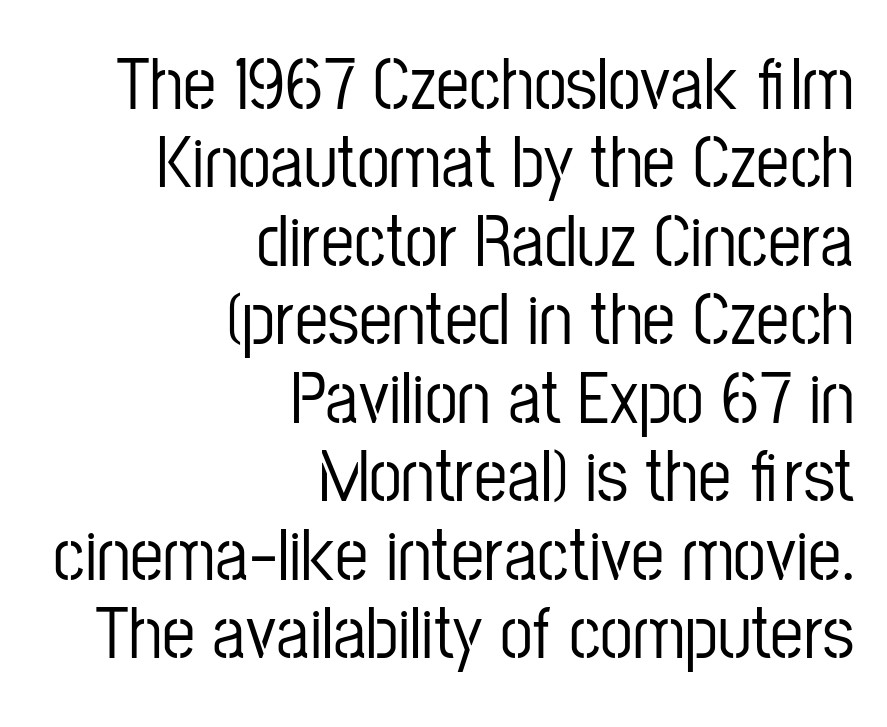
{"serif": "no", "italic": "no", "width": "condensed", "stroke_contrast": "low", "x_height": "medium", "monospaced": "no", "underline": "no", "align": "right", "line_spacing": "tight", "line_spacing_ratio": 1.06, "letter_spacing": "normal", "letter_spacing_em": 0.0, "glyph_px": 74}
